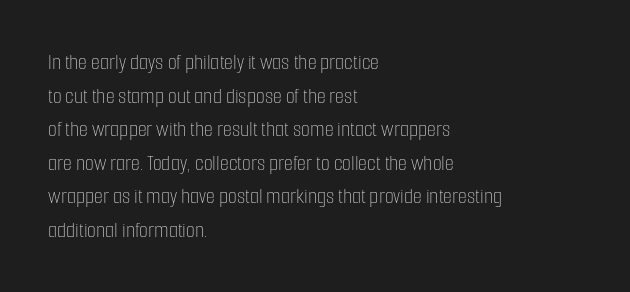
{"italic": "no", "bold": "no", "underline": "no", "align": "left", "line_spacing": "normal", "line_spacing_ratio": 1.46, "letter_spacing": "normal", "letter_spacing_em": 0.0, "glyph_px": 23}
